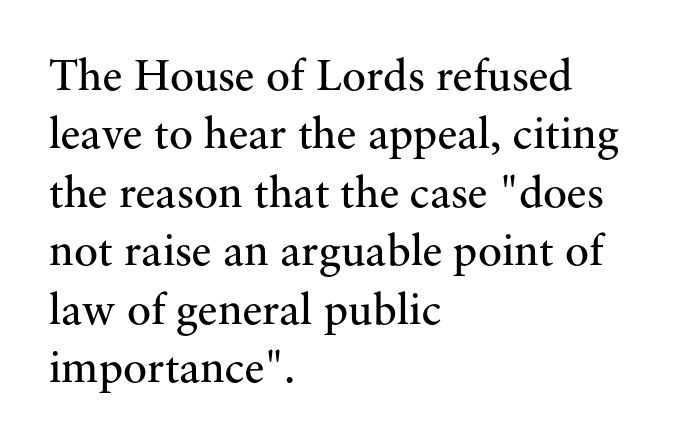
{"serif": "yes", "italic": "no", "bold": "no", "weight": "regular", "width": "normal", "stroke_contrast": "medium", "x_height": "small", "monospaced": "no", "underline": "no", "align": "left", "line_spacing": "normal", "line_spacing_ratio": 1.3, "letter_spacing": "normal", "letter_spacing_em": 0.0, "glyph_px": 45}
